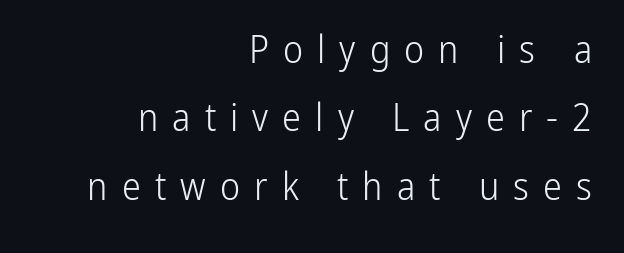
The image shows 38 px light, condensed sans-serif type, upright; set right-aligned, line spacing 1.8x, unusually wide letter spacing (+0.37 em), not underlined; low stroke contrast and a medium x-height.
